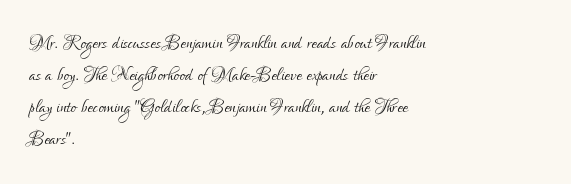
{"bold": "no", "underline": "no", "align": "left", "line_spacing": "normal", "line_spacing_ratio": 1.28, "letter_spacing": "normal", "letter_spacing_em": 0.0, "glyph_px": 25}
